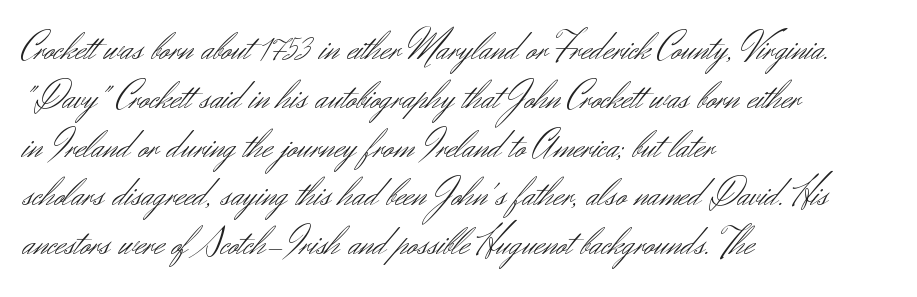
The image shows 40 px light sans-serif type; set left-aligned, line spacing 1.22x, normal letter spacing, not underlined; medium stroke contrast and a small x-height.
